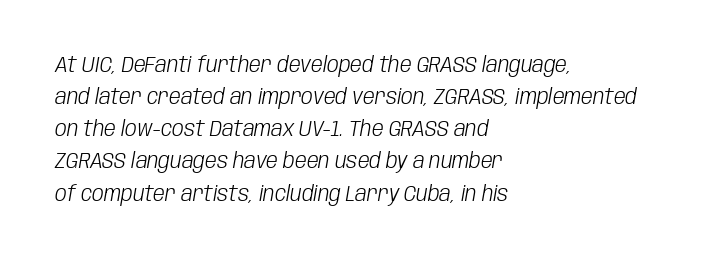
{"italic": "yes", "lean": "right", "slant_degrees": 10, "bold": "no", "underline": "no", "align": "left", "line_spacing": "normal", "line_spacing_ratio": 1.53, "letter_spacing": "normal", "letter_spacing_em": 0.0, "glyph_px": 21}
